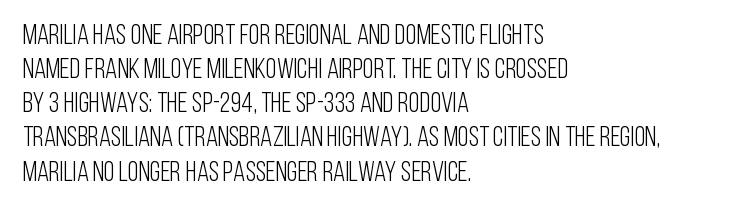
Q: Is the text bold? A: No.
Q: Is the text italic (slanted)? A: No, it is upright.
Q: Is the typeface a serif or a sans-serif typeface? A: Sans-serif.
Q: Is the text underlined? A: No.
Q: How is the paragraph aligned? A: Left-aligned.
Q: Is the spacing between letters normal or unusually wide? A: Normal.
Q: Width (condensed, normal, or wide)? A: Condensed.
Q: Stroke contrast? A: Low.
Q: x-height? A: Large.
Q: Monospaced? A: No.
